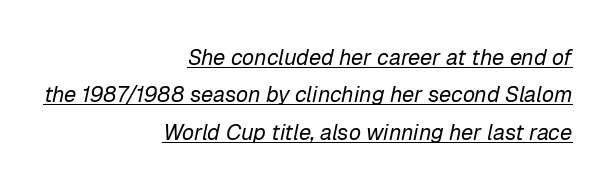
Q: Is the text bold? A: No.
Q: Is the text italic (slanted)? A: Yes, it leans right by about 12 degrees.
Q: Is the text underlined? A: Yes.
Q: How is the paragraph aligned? A: Right-aligned.
Q: Is the spacing between letters normal or unusually wide? A: Normal.
Q: Is the spacing between lines tight, normal or loose? A: Normal.
